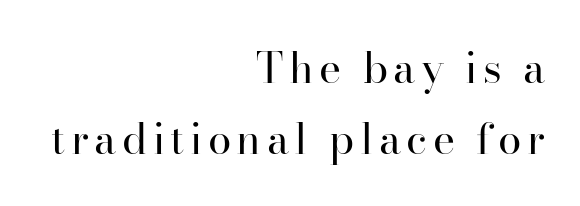
The image shows 42 px regular-weight serif type, upright; set right-aligned, normal line spacing (1.68x), not underlined; high stroke contrast and a small x-height.
